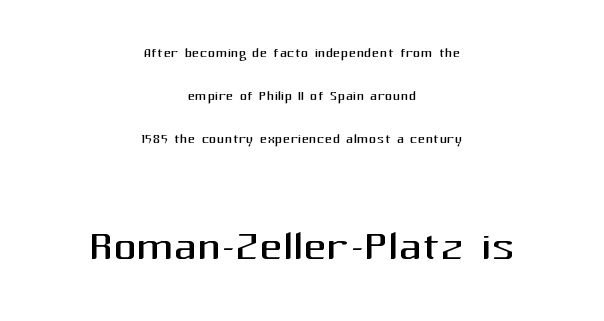
The image shows 58 px regular-weight sans-serif type, upright; set centered, loose line spacing (2.26x), normal letter spacing, not underlined; the second (bottom) block is 3.05x larger; medium stroke contrast and a medium x-height.
